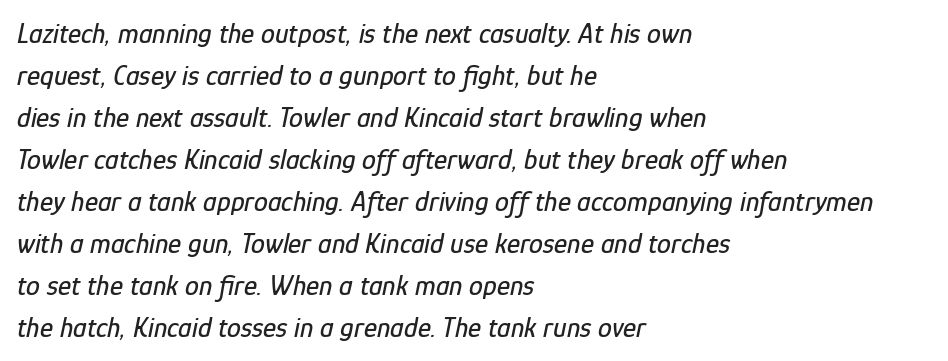
{"italic": "yes", "lean": "right", "slant_degrees": 12, "width": "condensed", "stroke_contrast": "low", "x_height": "medium", "monospaced": "no", "underline": "no", "align": "left", "line_spacing": "normal", "line_spacing_ratio": 1.5, "letter_spacing": "normal", "letter_spacing_em": 0.0, "glyph_px": 28}
